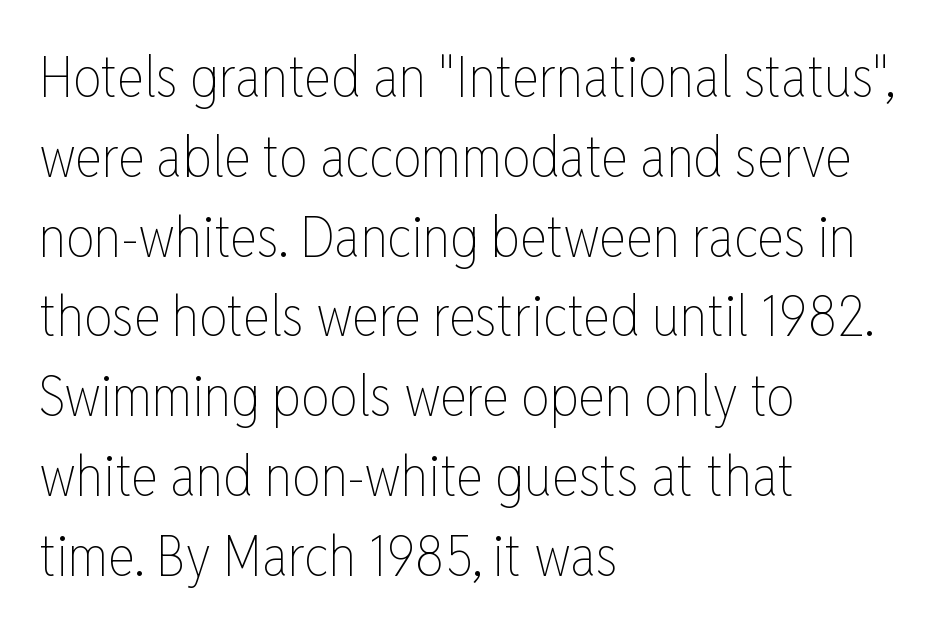
The image shows 57 px thin, condensed type, upright; set left-aligned, normal line spacing (1.4x), normal letter spacing, not underlined; low stroke contrast and a medium x-height.
